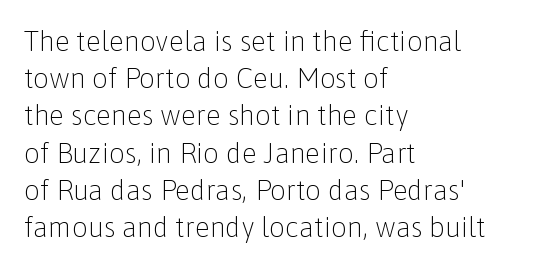
The image shows 28 px light sans-serif type, upright; set left-aligned, normal line spacing (1.33x), normal letter spacing, not underlined; low stroke contrast and a medium x-height.
